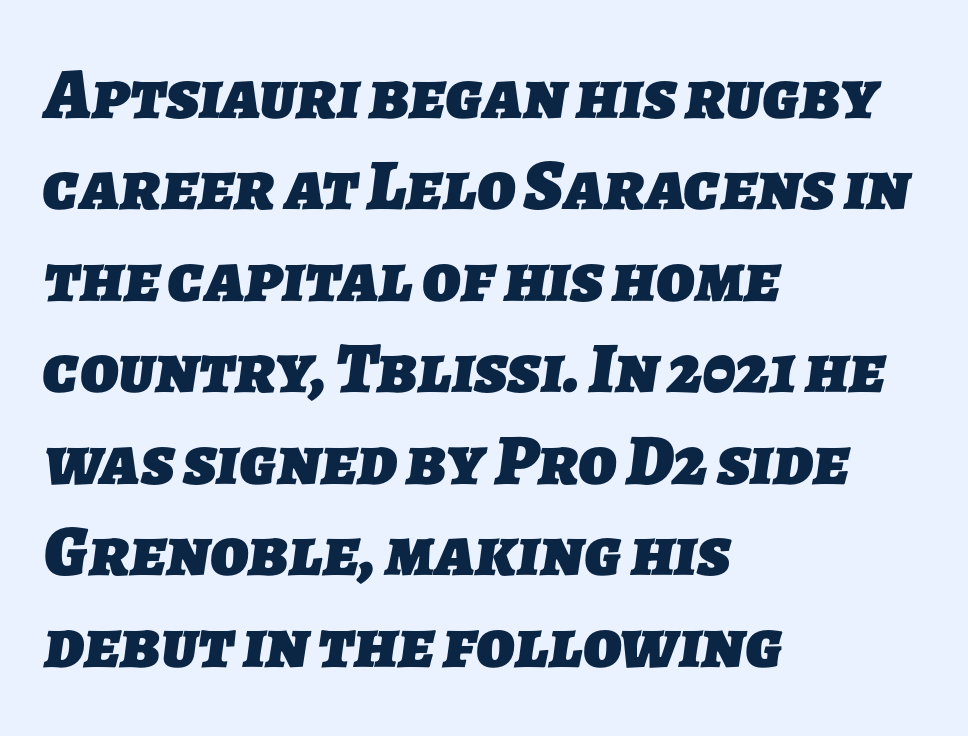
Q: Is the text bold? A: Yes.
Q: Is the typeface a serif or a sans-serif typeface? A: Sans-serif.
Q: Is the text underlined? A: No.
Q: How is the paragraph aligned? A: Left-aligned.
Q: Is the spacing between letters normal or unusually wide? A: Normal.
Q: Is the spacing between lines tight, normal or loose? A: Normal.
Q: Width (condensed, normal, or wide)? A: Normal.
Q: Stroke contrast? A: Low.
Q: x-height? A: Medium.
Q: Monospaced? A: No.
